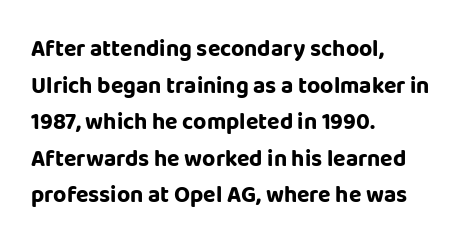
Q: Is the text bold? A: Yes.
Q: Is the text italic (slanted)? A: No, it is upright.
Q: Is the text underlined? A: No.
Q: How is the paragraph aligned? A: Left-aligned.
Q: Is the spacing between letters normal or unusually wide? A: Normal.
Q: Is the spacing between lines tight, normal or loose? A: Normal.
